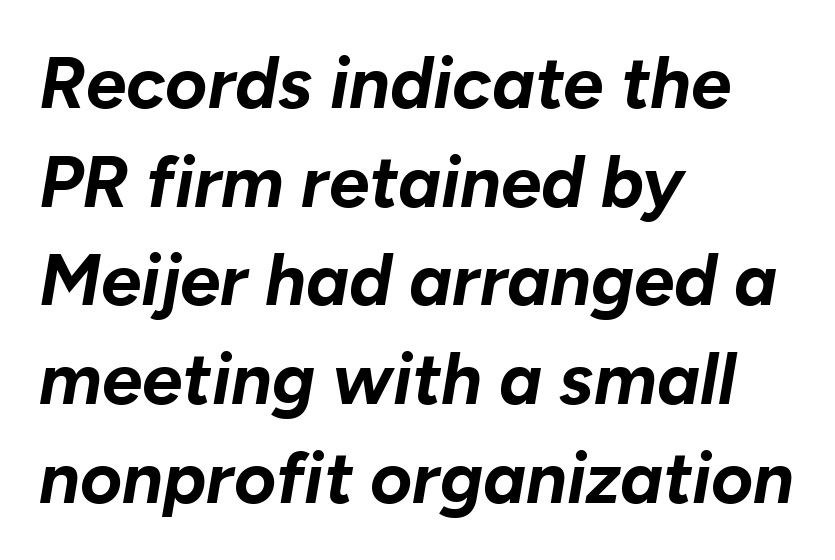
The image shows 72 px bold type, italic (leaning right); set left-aligned, normal line spacing (1.37x), normal letter spacing, not underlined; low stroke contrast and a medium x-height.
